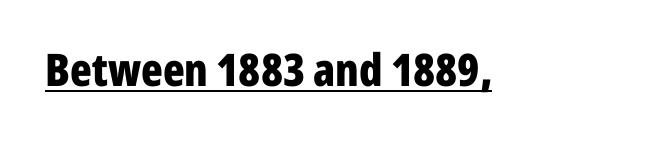
{"serif": "no", "italic": "no", "bold": "yes", "weight": "bold", "width": "condensed", "stroke_contrast": "low", "x_height": "medium", "monospaced": "no", "underline": "yes", "letter_spacing": "normal", "letter_spacing_em": 0.0, "glyph_px": 45}
